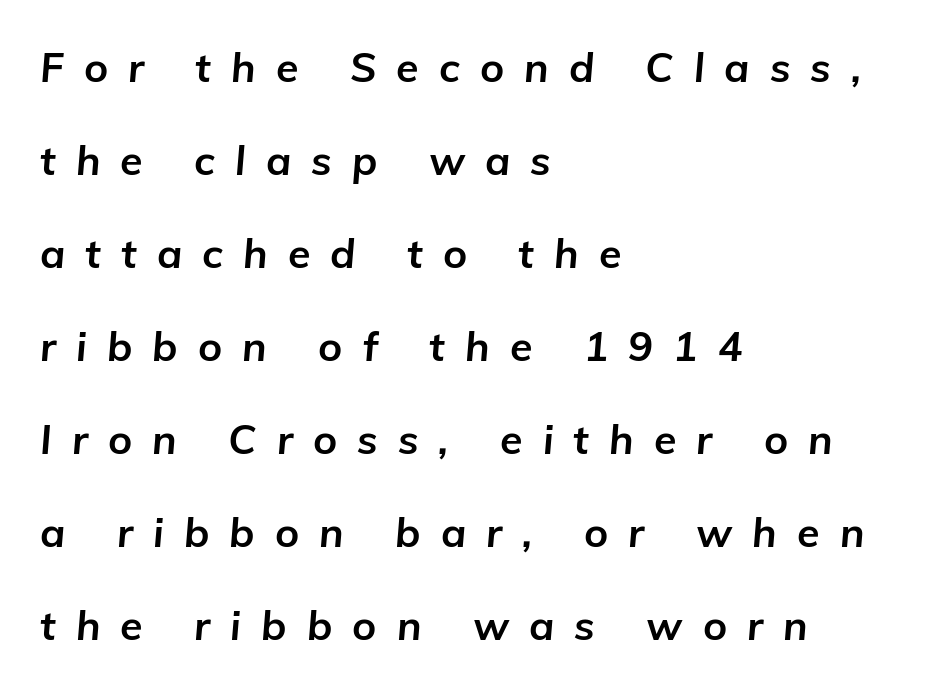
Slant detected: the letters are inclined. Layout note: lines flush left. Observe the wide spacing: letters keep a clear distance from each other. Vertically, the passage feels expansive, rows floating well apart. Honestly, there is no underline to notice here at all. Strokes here are thick enough to call this a true bold.
